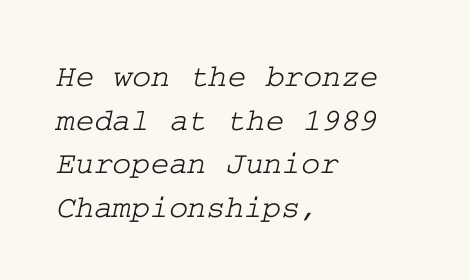
Q: Is the typeface a serif or a sans-serif typeface? A: Serif.
Q: Is the text underlined? A: No.
Q: How is the paragraph aligned? A: Left-aligned.
Q: Is the spacing between letters normal or unusually wide? A: Normal.
Q: Is the spacing between lines tight, normal or loose? A: Normal.
Q: Width (condensed, normal, or wide)? A: Wide.
Q: Stroke contrast? A: Low.
Q: x-height? A: Medium.
